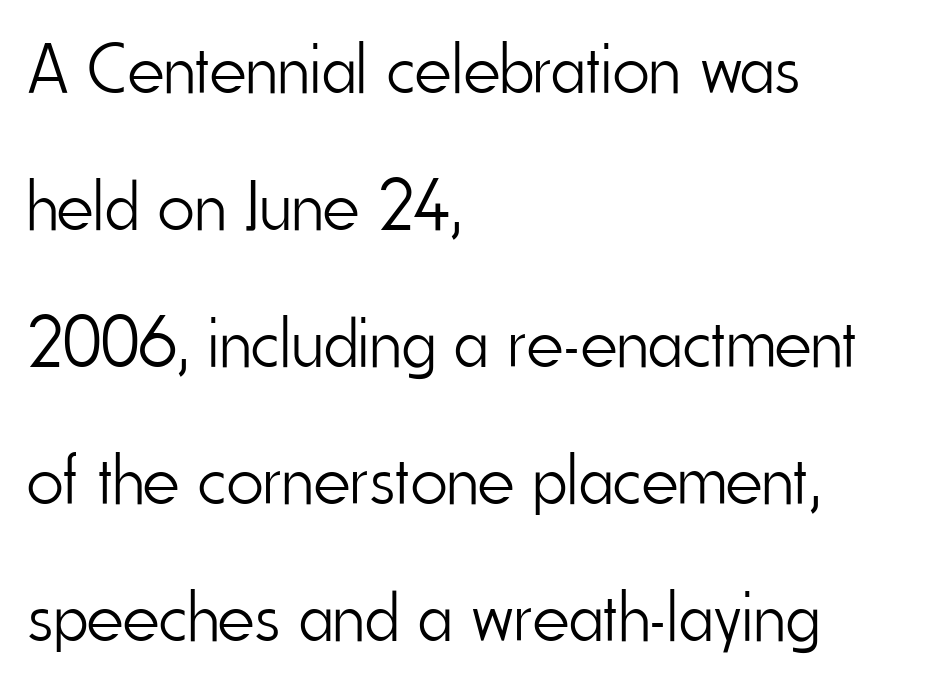
Q: Is the text bold? A: No.
Q: Is the text italic (slanted)? A: No, it is upright.
Q: Is the typeface a serif or a sans-serif typeface? A: Sans-serif.
Q: Is the text underlined? A: No.
Q: How is the paragraph aligned? A: Left-aligned.
Q: Is the spacing between letters normal or unusually wide? A: Normal.
Q: Is the spacing between lines tight, normal or loose? A: Loose.
Q: Width (condensed, normal, or wide)? A: Condensed.
Q: Stroke contrast? A: Low.
Q: x-height? A: Small.
Q: Monospaced? A: No.
